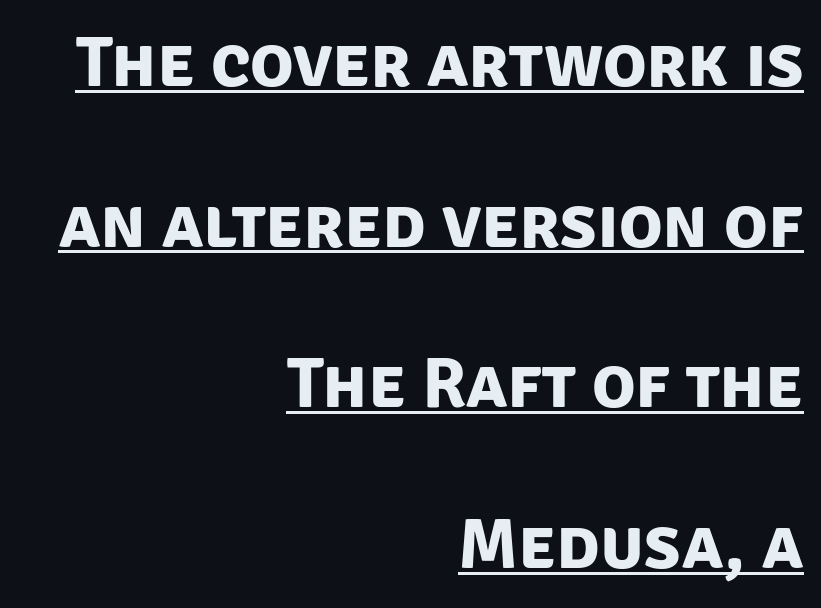
Q: Is the text bold? A: Yes.
Q: Is the typeface a serif or a sans-serif typeface? A: Sans-serif.
Q: Is the text underlined? A: Yes.
Q: How is the paragraph aligned? A: Right-aligned.
Q: Is the spacing between letters normal or unusually wide? A: Normal.
Q: Is the spacing between lines tight, normal or loose? A: Loose.
Q: Width (condensed, normal, or wide)? A: Normal.
Q: Stroke contrast? A: Low.
Q: x-height? A: Large.
Q: Monospaced? A: No.
